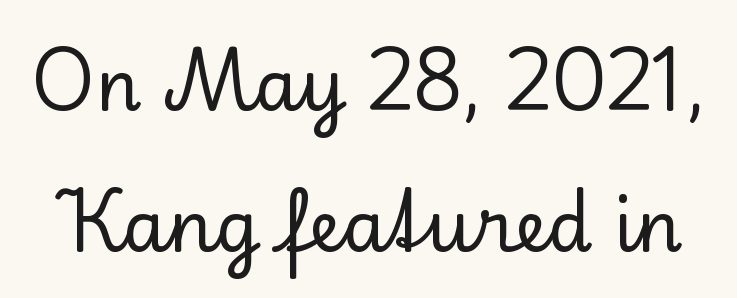
The image shows 71 px text type, upright; set loose line spacing (1.99x), normal letter spacing, not underlined; low stroke contrast and a small x-height.
